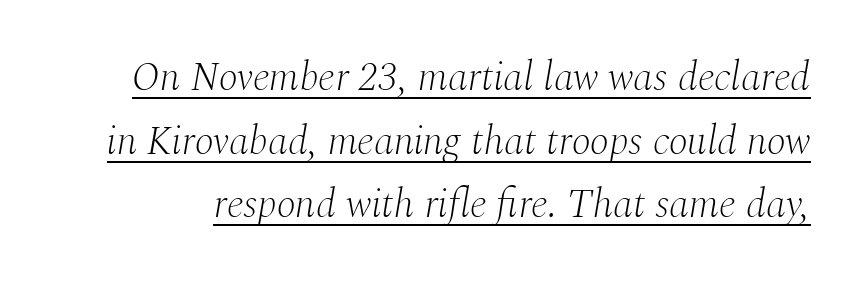
Q: Is the text bold? A: No.
Q: Is the text italic (slanted)? A: Yes, it leans right by about 10 degrees.
Q: Is the typeface a serif or a sans-serif typeface? A: Serif.
Q: Is the text underlined? A: Yes.
Q: Is the spacing between letters normal or unusually wide? A: Normal.
Q: Is the spacing between lines tight, normal or loose? A: Normal.
Q: Width (condensed, normal, or wide)? A: Normal.
Q: Stroke contrast? A: Medium.
Q: x-height? A: Medium.
Q: Monospaced? A: No.
